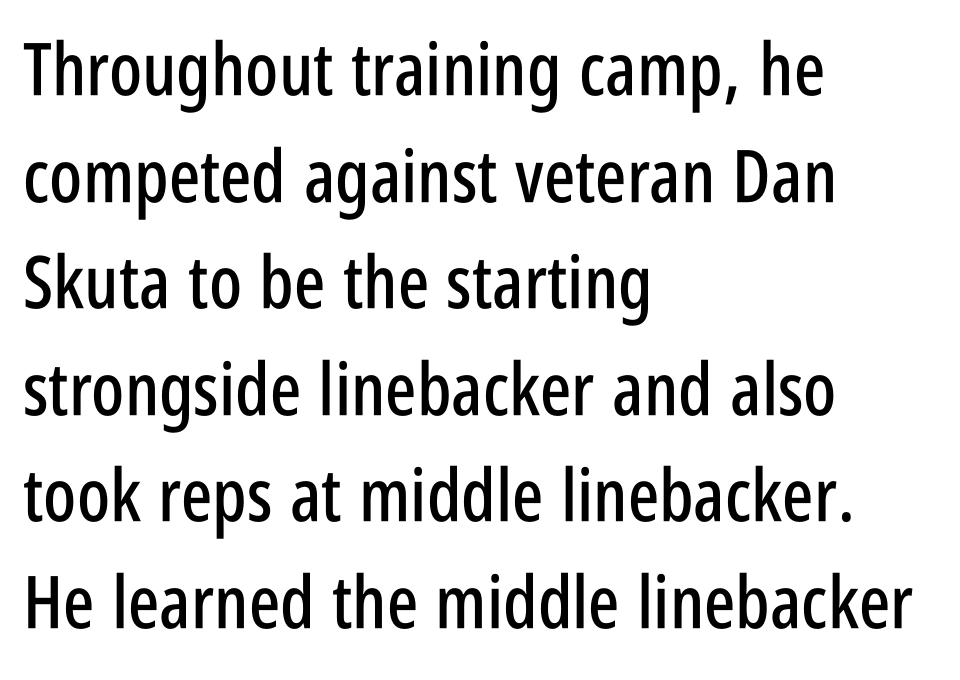
Q: Is the text italic (slanted)? A: No, it is upright.
Q: Is the typeface a serif or a sans-serif typeface? A: Sans-serif.
Q: Is the text underlined? A: No.
Q: How is the paragraph aligned? A: Left-aligned.
Q: Is the spacing between letters normal or unusually wide? A: Normal.
Q: Is the spacing between lines tight, normal or loose? A: Normal.
Q: Width (condensed, normal, or wide)? A: Condensed.
Q: Stroke contrast? A: Low.
Q: x-height? A: Large.
Q: Monospaced? A: No.
